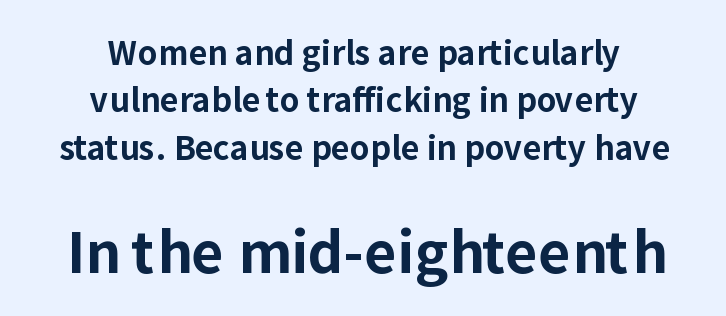
Q: Is the text bold? A: Yes.
Q: Is the text italic (slanted)? A: No, it is upright.
Q: Is the typeface a serif or a sans-serif typeface? A: Sans-serif.
Q: Is the text underlined? A: No.
Q: How is the paragraph aligned? A: Centered.
Q: Is the spacing between letters normal or unusually wide? A: Normal.
Q: Is the spacing between lines tight, normal or loose? A: Normal.
Q: Which block of text is set in a larger size, the first (top) or the second (bottom)? A: The second (bottom) one.
Q: Width (condensed, normal, or wide)? A: Normal.
Q: Stroke contrast? A: Low.
Q: x-height? A: Medium.
Q: Monospaced? A: No.
